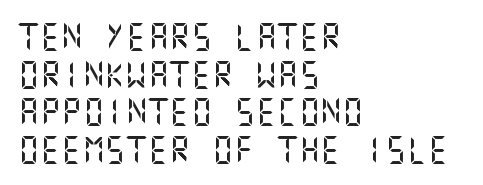
The image shows 27 px text type, upright; set left-aligned, normal line spacing (1.39x), normal letter spacing, not underlined.
